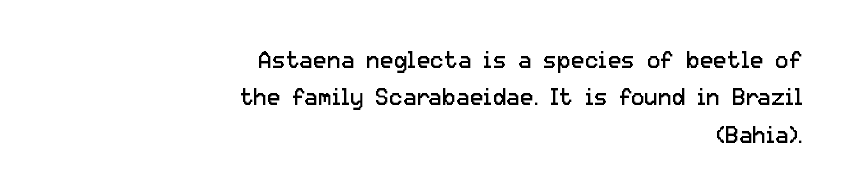
{"italic": "no", "bold": "no", "underline": "no", "align": "right", "line_spacing": "normal", "line_spacing_ratio": 1.62, "letter_spacing": "normal", "letter_spacing_em": 0.0, "glyph_px": 23}
